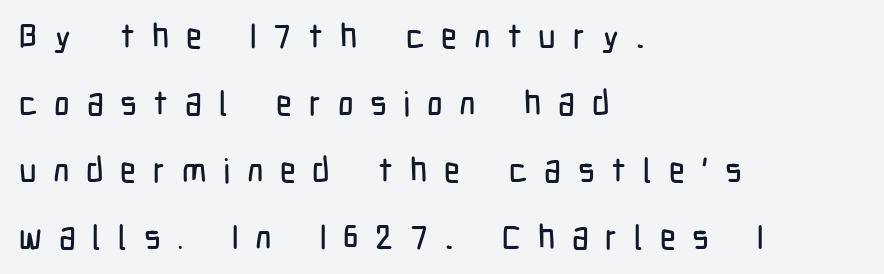
The image shows 34 px condensed sans-serif type, upright; set left-aligned, loose line spacing (1.97x), unusually wide letter spacing (+0.49 em), not underlined; low stroke contrast and a medium x-height.
